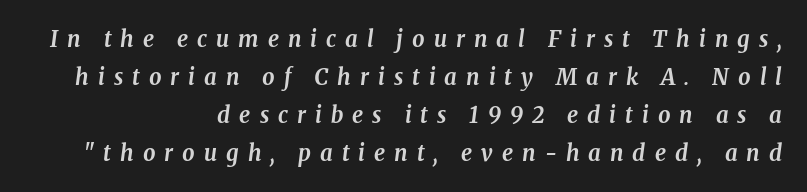
This is heavy type, rendered in bold. Where is the straight margin? On the right. Students, note that the glyphs here are deliberately spaced far apart. Beneath every word, the page is bare.
